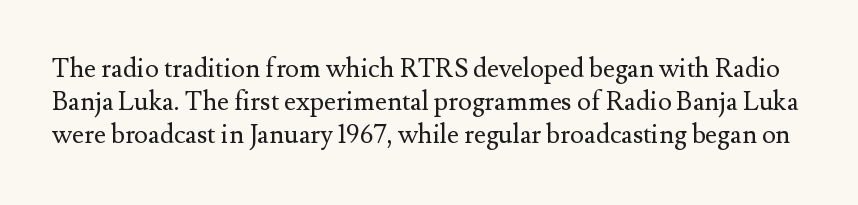
Q: Is the text bold? A: No.
Q: Is the text italic (slanted)? A: No, it is upright.
Q: Is the text underlined? A: No.
Q: Is the spacing between letters normal or unusually wide? A: Normal.
Q: Is the spacing between lines tight, normal or loose? A: Normal.
